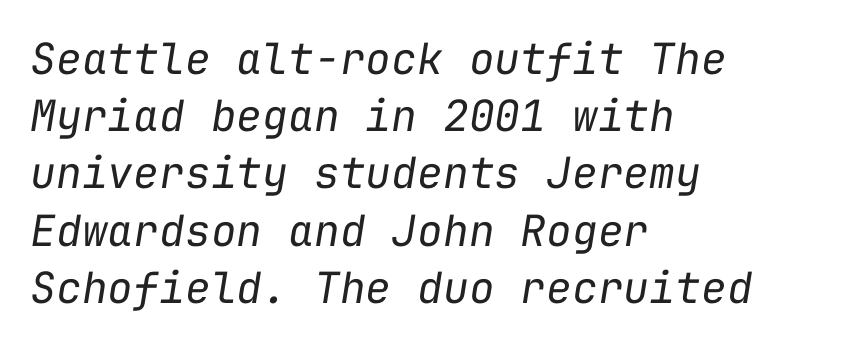
Q: Is the text bold? A: No.
Q: Is the text italic (slanted)? A: Yes, it leans right by about 9 degrees.
Q: Is the text underlined? A: No.
Q: How is the paragraph aligned? A: Left-aligned.
Q: Is the spacing between letters normal or unusually wide? A: Normal.
Q: Is the spacing between lines tight, normal or loose? A: Normal.
Q: Width (condensed, normal, or wide)? A: Normal.
Q: Stroke contrast? A: Low.
Q: x-height? A: Medium.
Q: Monospaced? A: Yes.
